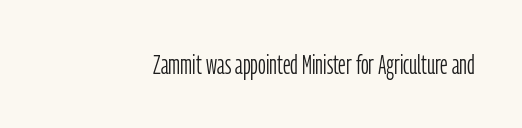
Has an underline been added? It has not. The type is set solid horizontally, with unmodified tracking. The characters are drawn with everyday or finer stroke widths. Every character sits straight up, as roman type does.
